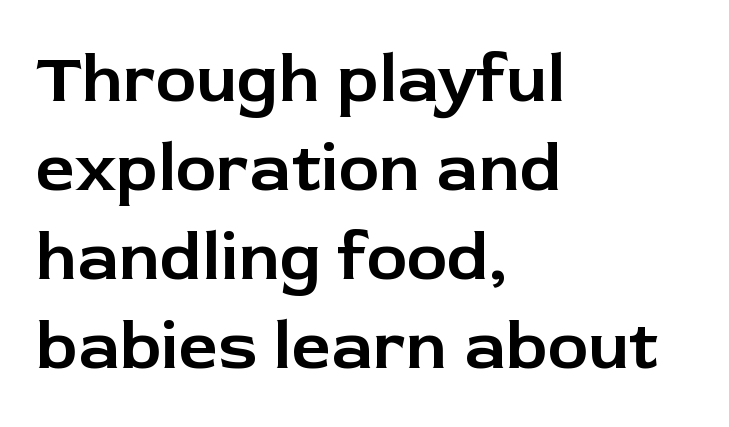
The image shows 69 px sans-serif type, upright; set left-aligned, normal line spacing (1.29x), normal letter spacing, not underlined; low stroke contrast and a medium x-height.
